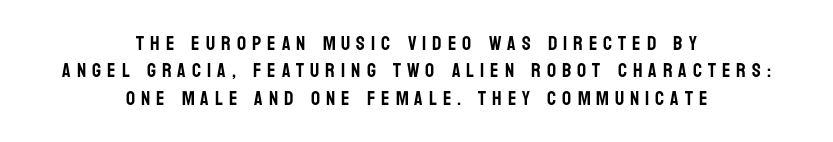
{"italic": "no", "underline": "no", "align": "center", "line_spacing": "normal", "line_spacing_ratio": 1.37, "letter_spacing": "wide", "letter_spacing_em": 0.3, "glyph_px": 20}
